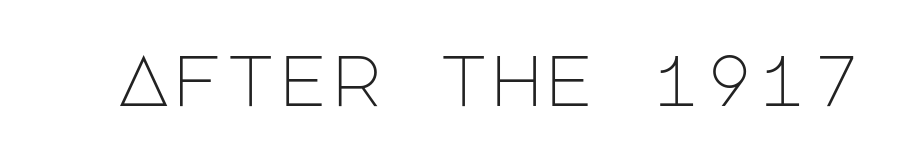
{"serif": "no", "italic": "no", "bold": "no", "weight": "light", "width": "normal", "stroke_contrast": "low", "x_height": "large", "underline": "no", "letter_spacing": "normal", "letter_spacing_em": 0.0, "glyph_px": 72}
